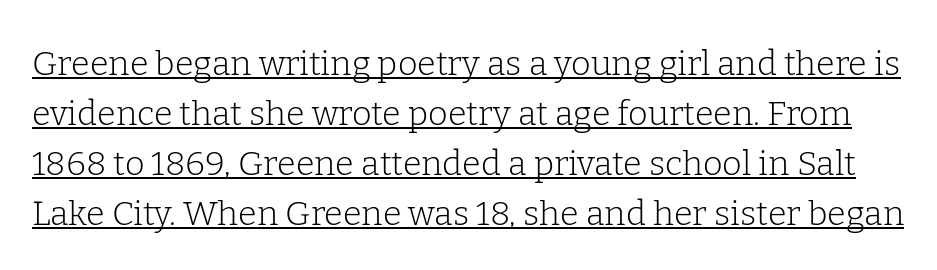
Q: Is the text bold? A: No.
Q: Is the text italic (slanted)? A: No, it is upright.
Q: Is the typeface a serif or a sans-serif typeface? A: Serif.
Q: Is the text underlined? A: Yes.
Q: Is the spacing between letters normal or unusually wide? A: Normal.
Q: Is the spacing between lines tight, normal or loose? A: Normal.
Q: Width (condensed, normal, or wide)? A: Normal.
Q: Stroke contrast? A: Low.
Q: x-height? A: Medium.
Q: Monospaced? A: No.
